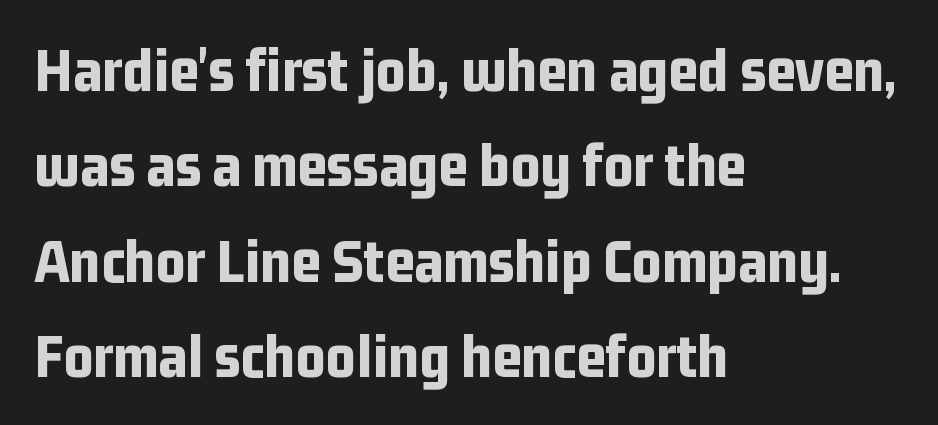
{"serif": "no", "italic": "no", "bold": "yes", "weight": "bold", "width": "condensed", "stroke_contrast": "low", "x_height": "medium", "monospaced": "no", "underline": "no", "align": "left", "line_spacing": "normal", "line_spacing_ratio": 1.49, "letter_spacing": "normal", "letter_spacing_em": 0.0, "glyph_px": 64}
